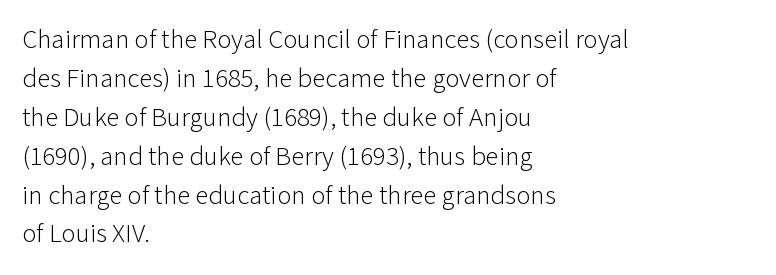
Nothing heavy about these letters — not bold at all. The block of text has a typical density, with ordinary space between rows. Posture: straight, roman, zero tilt. Quick note: underline off. The letterforms sit shoulder to shoulder at normal distance.
